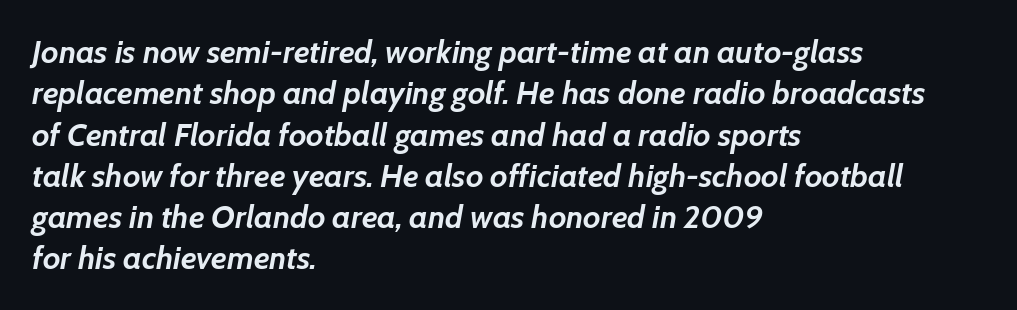
Q: Is the text bold? A: Yes.
Q: Is the text italic (slanted)? A: Yes, it leans right by about 7 degrees.
Q: Is the text underlined? A: No.
Q: How is the paragraph aligned? A: Left-aligned.
Q: Is the spacing between letters normal or unusually wide? A: Normal.
Q: Is the spacing between lines tight, normal or loose? A: Normal.
Q: Width (condensed, normal, or wide)? A: Normal.
Q: Stroke contrast? A: Low.
Q: x-height? A: Medium.
Q: Monospaced? A: No.
